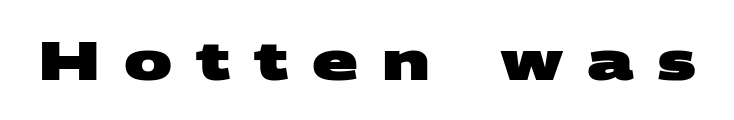
Is the letter spacing exaggerated? Yes — the characters are pushed far apart. The letters carry no serifs — their stems end cleanly without finishing strokes. Note the varied advance widths — an 'i' is clearly narrower than an 'm'. The space directly below the letters is spotless. Every letter is thick-stroked: bold, no question.
